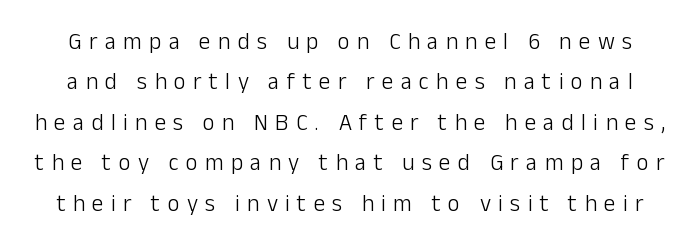
The lettering stays uniformly vertical, giving the passage a roman look. No heavy texture on the line: the type isn't bold. The string is rendered with underlining switched off. Look at the tracking — it's clearly loosened, letters drifting apart.
